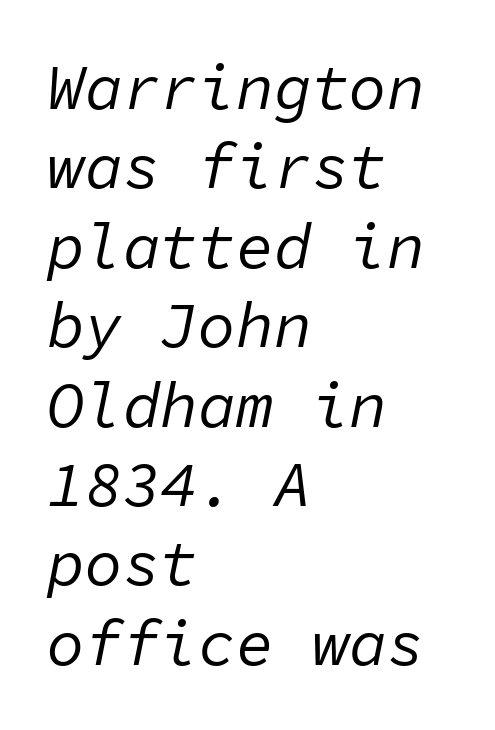
Q: Is the text bold? A: No.
Q: Is the text italic (slanted)? A: Yes, it leans right by about 11 degrees.
Q: Is the text underlined? A: No.
Q: How is the paragraph aligned? A: Left-aligned.
Q: Is the spacing between letters normal or unusually wide? A: Normal.
Q: Is the spacing between lines tight, normal or loose? A: Normal.
Q: Width (condensed, normal, or wide)? A: Normal.
Q: Stroke contrast? A: Low.
Q: x-height? A: Medium.
Q: Monospaced? A: Yes.
